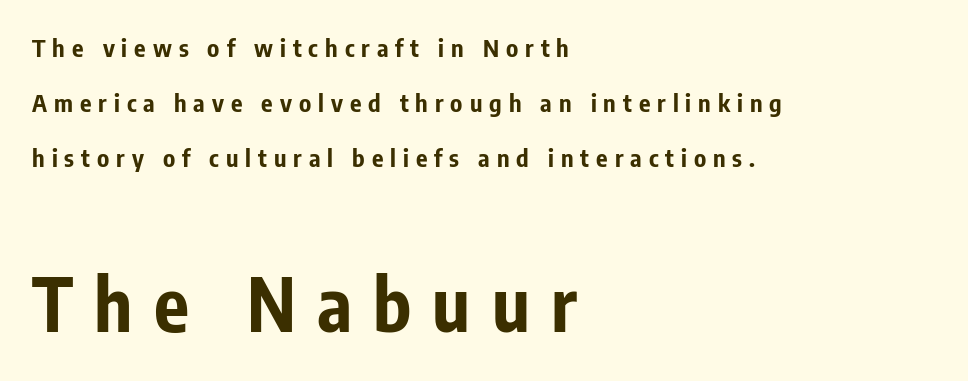
The image shows 73 px bold, condensed sans-serif type, upright; set left-aligned, loose line spacing (2.3x), unusually wide letter spacing (+0.29 em), not underlined; the second (bottom) block is 3.04x larger; low stroke contrast and a medium x-height.
